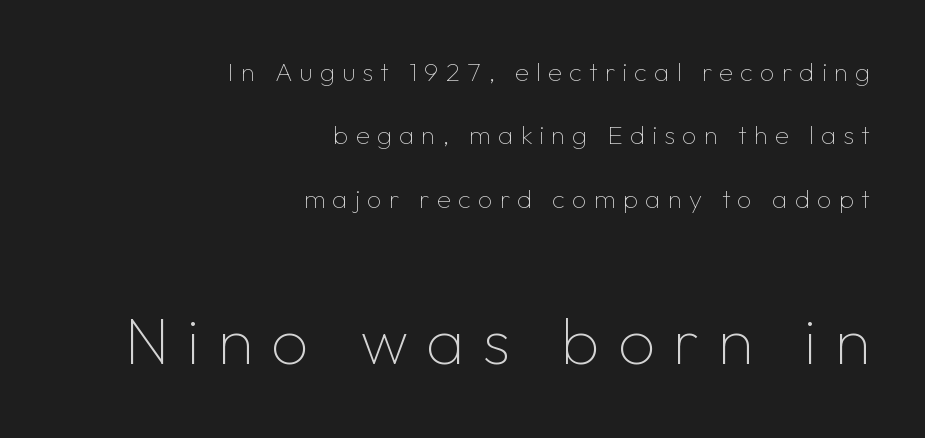
The setting favours the right margin, as signatures and pull-quotes sometimes do. Proportional: the letters do not fall into vertical columns. The letters stand upright; this is a roman face. Descenders hang freely into open space. Is the letter spacing exaggerated? Yes — the characters are pushed far apart.
